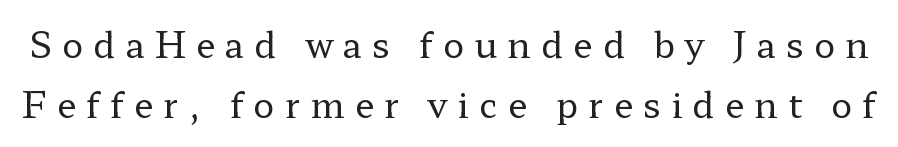
The gap between lines stays unmarked. Students, note that the glyphs here are deliberately spaced far apart. Is this a fixed-width face? No — the glyphs have proportional, varying widths. If you drew a line through each stem, it would be perfectly vertical.
